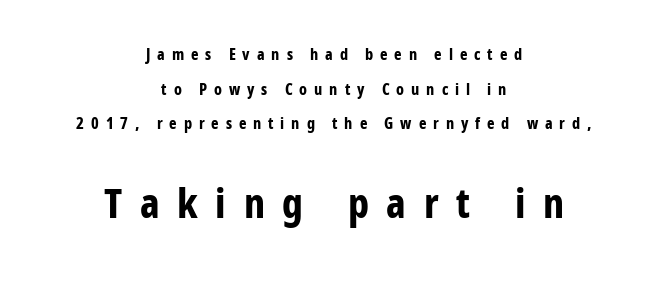
Q: Is the text bold? A: Yes.
Q: Is the text italic (slanted)? A: No, it is upright.
Q: Is the typeface a serif or a sans-serif typeface? A: Sans-serif.
Q: Is the text underlined? A: No.
Q: How is the paragraph aligned? A: Centered.
Q: Is the spacing between letters normal or unusually wide? A: Unusually wide.
Q: Is the spacing between lines tight, normal or loose? A: Loose.
Q: Which block of text is set in a larger size, the first (top) or the second (bottom)? A: The second (bottom) one.
Q: Width (condensed, normal, or wide)? A: Condensed.
Q: Stroke contrast? A: Low.
Q: x-height? A: Medium.
Q: Monospaced? A: No.
